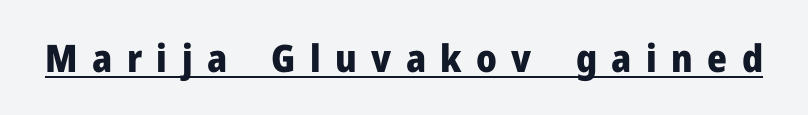
The image shows 38 px heavy sans-serif type, upright; set unusually wide letter spacing (+0.38 em), underlined; low stroke contrast and a medium x-height.
